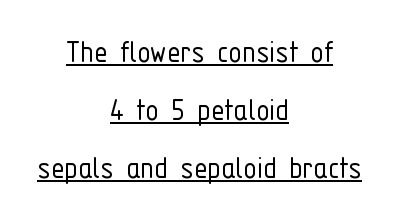
{"serif": "no", "italic": "no", "bold": "no", "weight": "light", "width": "condensed", "stroke_contrast": "low", "x_height": "medium", "monospaced": "no", "underline": "yes", "align": "center", "line_spacing_ratio": 1.71, "letter_spacing": "normal", "letter_spacing_em": 0.0, "glyph_px": 34}
